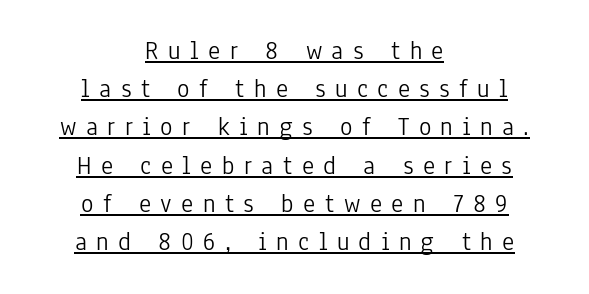
Q: Is the text bold? A: No.
Q: Is the text italic (slanted)? A: No, it is upright.
Q: Is the text underlined? A: Yes.
Q: How is the paragraph aligned? A: Centered.
Q: Is the spacing between letters normal or unusually wide? A: Unusually wide.
Q: Is the spacing between lines tight, normal or loose? A: Normal.
